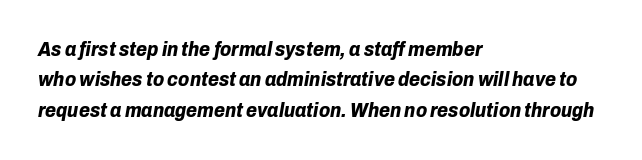
{"italic": "yes", "lean": "right", "slant_degrees": 10, "bold": "yes", "underline": "no", "align": "left", "line_spacing": "normal", "line_spacing_ratio": 1.52, "letter_spacing": "normal", "letter_spacing_em": 0.0, "glyph_px": 20}
